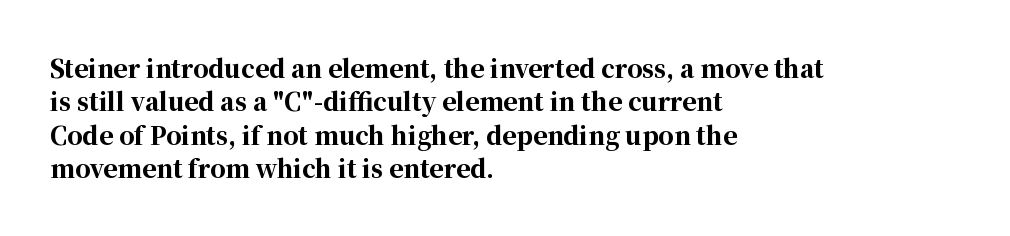
{"italic": "no", "bold": "yes", "underline": "no", "align": "left", "line_spacing": "normal", "line_spacing_ratio": 1.39, "letter_spacing": "normal", "letter_spacing_em": 0.0, "glyph_px": 24}
